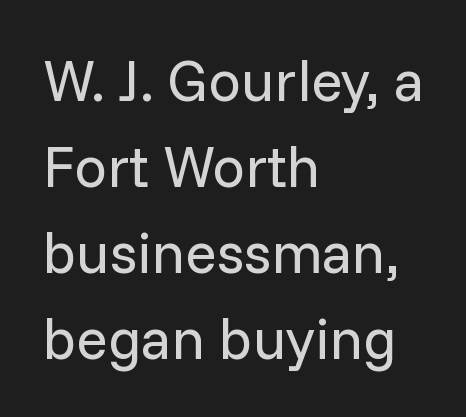
The image shows 58 px regular-weight sans-serif type, upright; set left-aligned, normal line spacing (1.48x), normal letter spacing, not underlined; low stroke contrast and a medium x-height.
